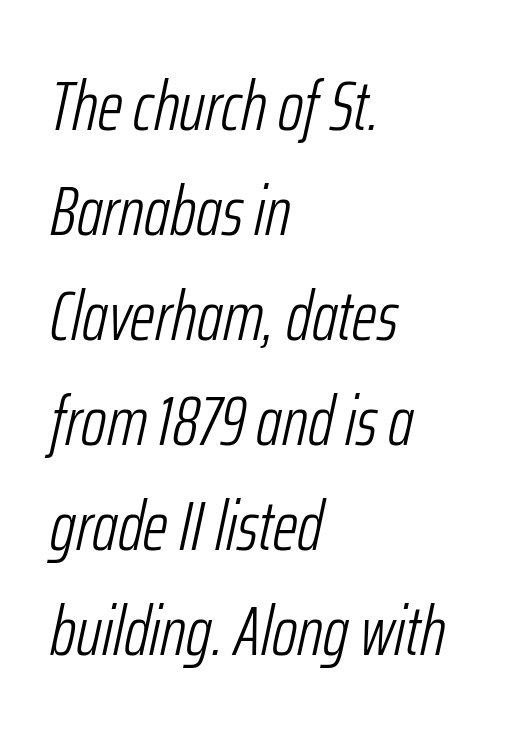
{"italic": "yes", "lean": "right", "slant_degrees": 12, "bold": "no", "weight": "light", "width": "condensed", "stroke_contrast": "low", "x_height": "medium", "monospaced": "no", "underline": "no", "align": "left", "line_spacing": "normal", "line_spacing_ratio": 1.5, "letter_spacing": "normal", "letter_spacing_em": 0.0, "glyph_px": 70}
